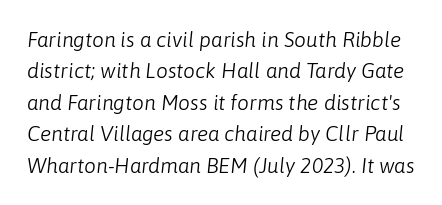
The image shows 21 px text type, italic (leaning right); set normal line spacing (1.5x), normal letter spacing, not underlined.
